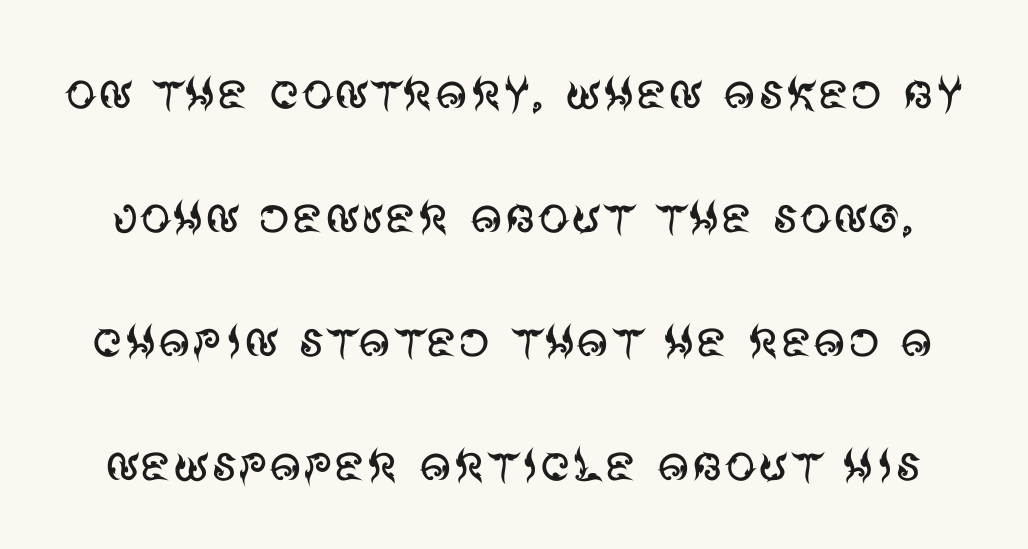
The cut favours lightness, reaching ordinary text weight at its darkest. Do the characters align in a grid? No, the font is proportional. A great deal of white space separates one row of letters from the next. The gap between lines stays unmarked. The passage shown has conventional tracking throughout. When letters stand straight like this, we call the style roman or upright.
